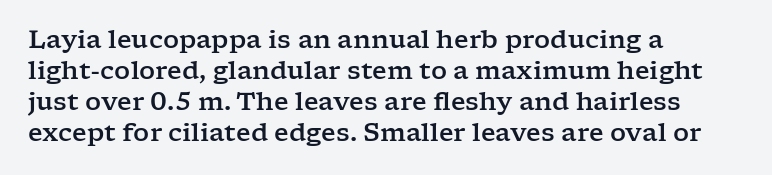
{"italic": "no", "underline": "no", "align": "left", "line_spacing_ratio": 1.24, "letter_spacing": "normal", "letter_spacing_em": 0.0, "glyph_px": 25}
